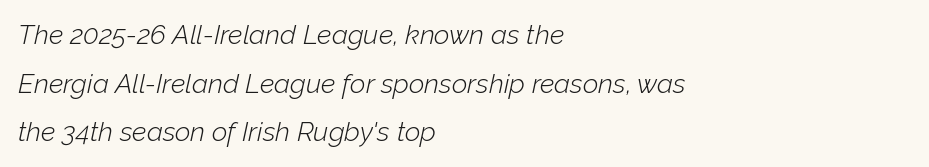
{"italic": "yes", "lean": "right", "slant_degrees": 12, "bold": "no", "underline": "no", "align": "left", "line_spacing_ratio": 1.8, "letter_spacing": "normal", "letter_spacing_em": 0.0, "glyph_px": 27}
